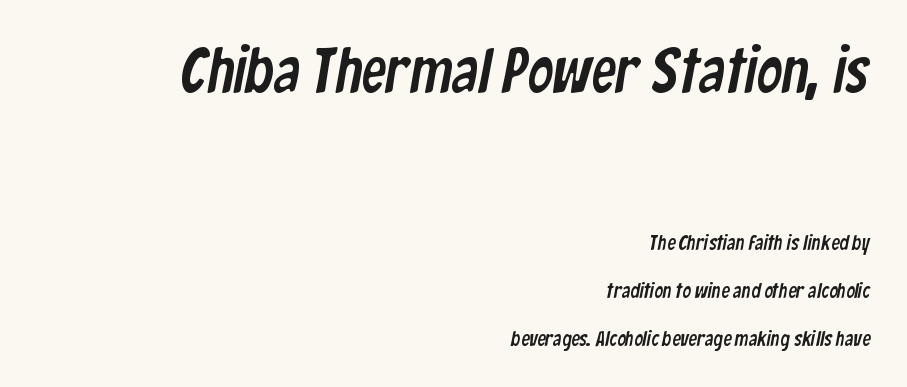
Q: Is the typeface a serif or a sans-serif typeface? A: Sans-serif.
Q: Is the text underlined? A: No.
Q: How is the paragraph aligned? A: Right-aligned.
Q: Is the spacing between letters normal or unusually wide? A: Normal.
Q: Is the spacing between lines tight, normal or loose? A: Loose.
Q: Which block of text is set in a larger size, the first (top) or the second (bottom)? A: The first (top) one.
Q: Width (condensed, normal, or wide)? A: Condensed.
Q: Stroke contrast? A: Low.
Q: x-height? A: Medium.
Q: Monospaced? A: No.
